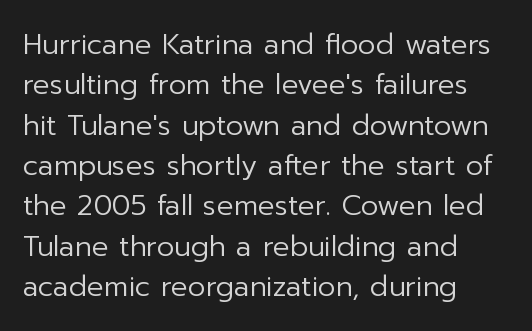
The image shows 28 px regular-weight sans-serif type, upright; set left-aligned, normal line spacing (1.44x), normal letter spacing, not underlined; low stroke contrast and a medium x-height.
